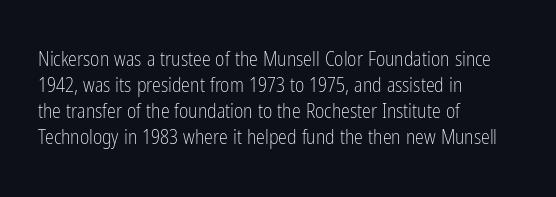
The image shows 20 px text type, upright; set left-aligned, normal line spacing (1.3x), normal letter spacing, not underlined.
